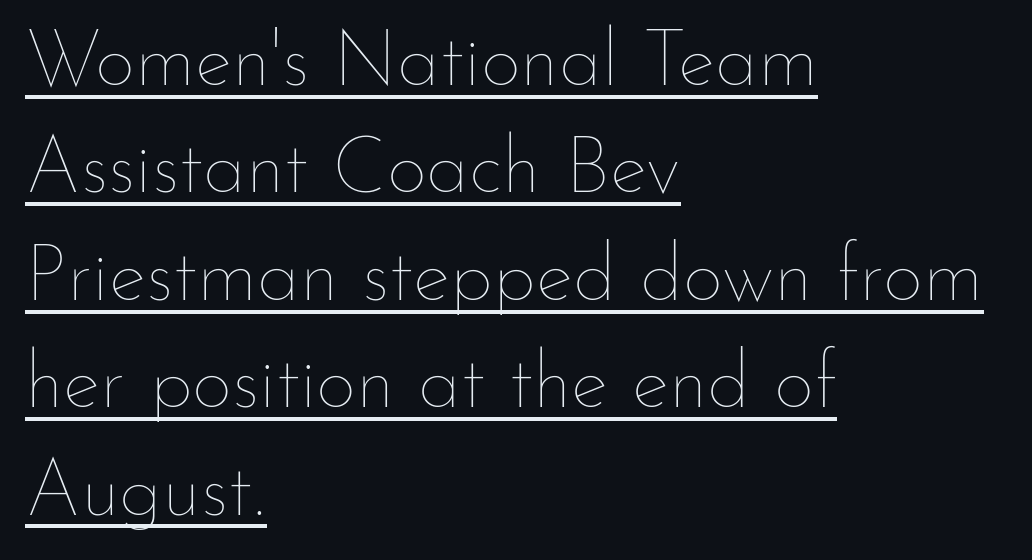
Short and long lines alike share a common starting point at left. Think of a printed novel: that variable character pitch is what you see here. Honestly, the letter spacing is just normal — you wouldn't notice it. Each stroke keeps to a modest, everyday thickness or less.
